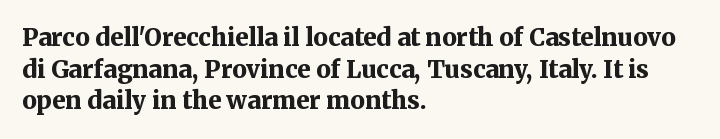
Q: Is the text bold? A: Yes.
Q: Is the text italic (slanted)? A: No, it is upright.
Q: Is the text underlined? A: No.
Q: How is the paragraph aligned? A: Left-aligned.
Q: Is the spacing between letters normal or unusually wide? A: Normal.
Q: Is the spacing between lines tight, normal or loose? A: Normal.
